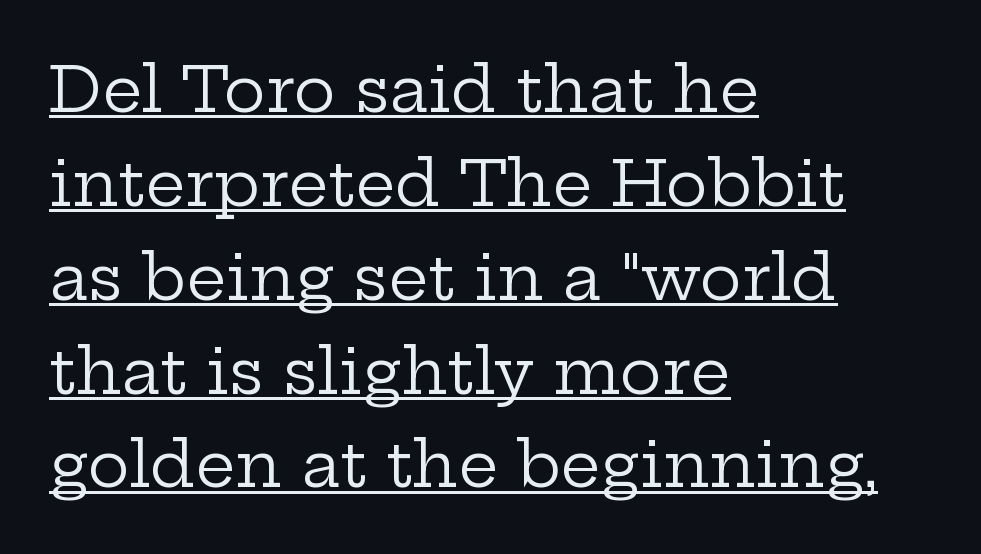
{"serif": "yes", "italic": "no", "bold": "no", "weight": "regular", "width": "wide", "stroke_contrast": "low", "x_height": "medium", "monospaced": "no", "underline": "yes", "align": "left", "line_spacing": "normal", "line_spacing_ratio": 1.49, "letter_spacing": "normal", "letter_spacing_em": 0.0, "glyph_px": 63}
